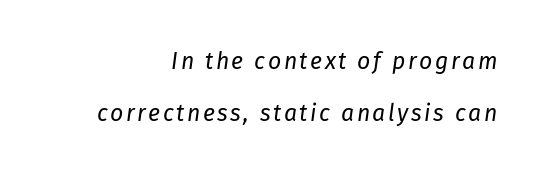
Q: Is the text bold? A: No.
Q: Is the text italic (slanted)? A: Yes, it leans right by about 8 degrees.
Q: Is the text underlined? A: No.
Q: How is the paragraph aligned? A: Right-aligned.
Q: Is the spacing between lines tight, normal or loose? A: Loose.
